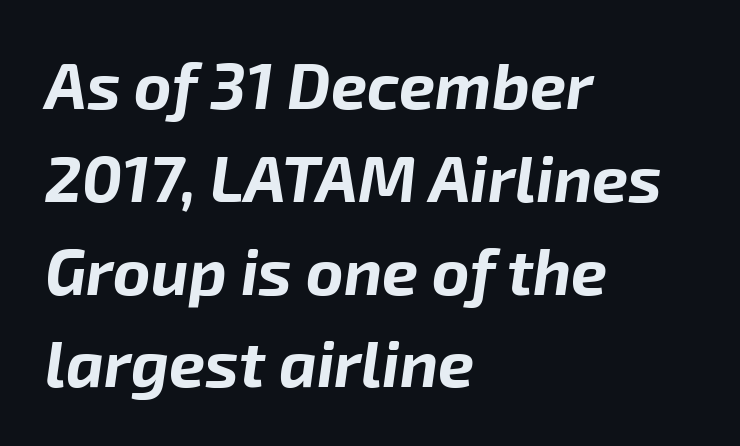
Q: Is the text bold? A: Yes.
Q: Is the text italic (slanted)? A: Yes, it leans right by about 8 degrees.
Q: Is the text underlined? A: No.
Q: How is the paragraph aligned? A: Left-aligned.
Q: Is the spacing between letters normal or unusually wide? A: Normal.
Q: Is the spacing between lines tight, normal or loose? A: Normal.
Q: Width (condensed, normal, or wide)? A: Normal.
Q: Stroke contrast? A: Low.
Q: x-height? A: Medium.
Q: Monospaced? A: No.
